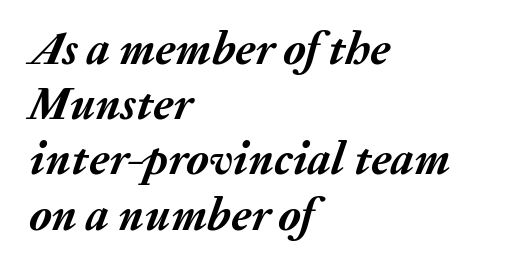
Words float on clear page, feet unadorned. The passage shown has conventional tracking throughout. Every character sits at an angle, as italics do. Line starts are locked; line ends wander. Spacing verdict: proportional, widths tailored to each character.
